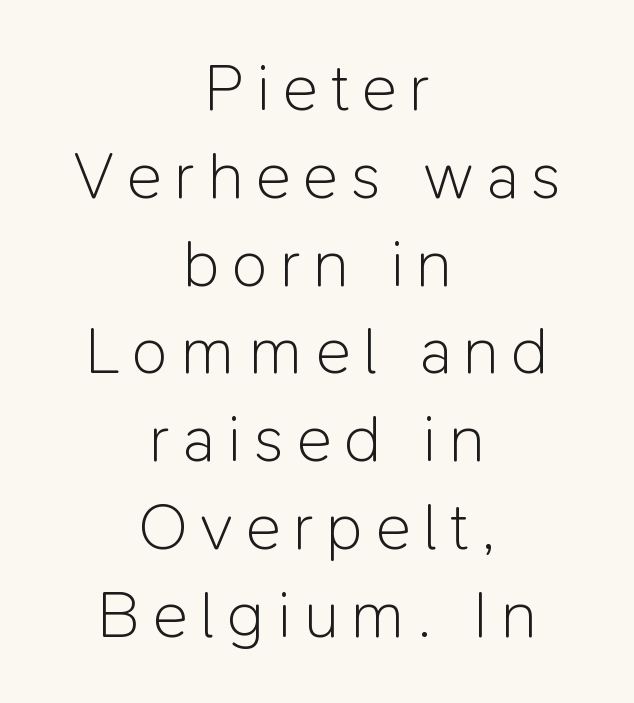
Q: Is the text bold? A: No.
Q: Is the text italic (slanted)? A: No, it is upright.
Q: Is the typeface a serif or a sans-serif typeface? A: Sans-serif.
Q: Is the text underlined? A: No.
Q: How is the paragraph aligned? A: Centered.
Q: Is the spacing between lines tight, normal or loose? A: Normal.
Q: Width (condensed, normal, or wide)? A: Normal.
Q: Stroke contrast? A: Low.
Q: x-height? A: Medium.
Q: Monospaced? A: No.
